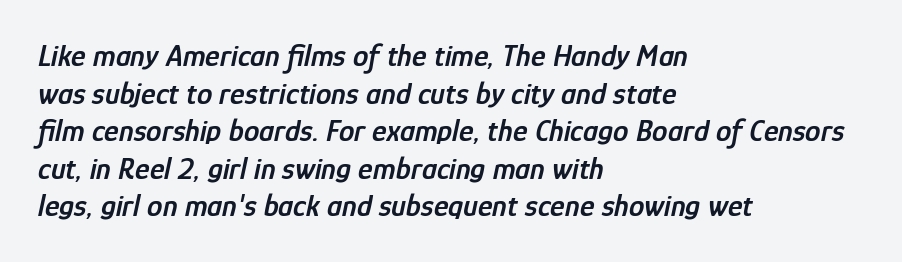
{"italic": "yes", "lean": "right", "slant_degrees": 12, "bold": "semi", "weight": "semibold", "width": "condensed", "stroke_contrast": "low", "x_height": "medium", "monospaced": "no", "underline": "no", "align": "left", "line_spacing_ratio": 1.21, "letter_spacing": "normal", "letter_spacing_em": 0.0, "glyph_px": 31}
